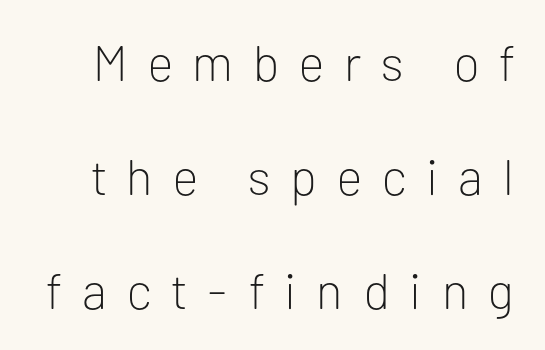
Q: Is the text bold? A: No.
Q: Is the text italic (slanted)? A: No, it is upright.
Q: Is the typeface a serif or a sans-serif typeface? A: Sans-serif.
Q: Is the text underlined? A: No.
Q: Is the spacing between letters normal or unusually wide? A: Unusually wide.
Q: Is the spacing between lines tight, normal or loose? A: Loose.
Q: Width (condensed, normal, or wide)? A: Normal.
Q: Stroke contrast? A: Low.
Q: x-height? A: Medium.
Q: Monospaced? A: No.
